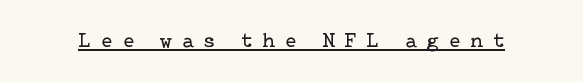
The image shows 21 px text type, upright; set unusually wide letter spacing (+0.49 em), underlined.
